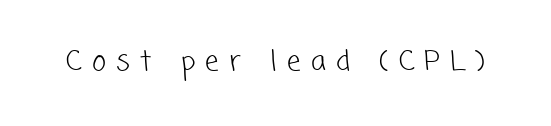
The words here are not underlined. Bold? No — there's no thickening of the strokes. The tracking reads as deliberately expanded to a designer's eye.
